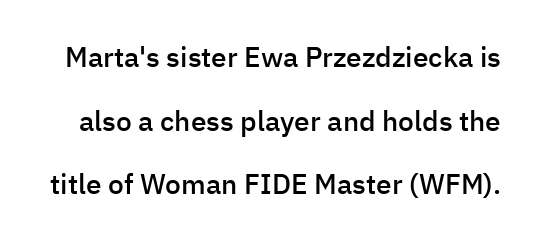
{"serif": "no", "italic": "no", "bold": "semi", "weight": "semibold", "width": "normal", "stroke_contrast": "low", "x_height": "medium", "monospaced": "no", "underline": "no", "line_spacing": "loose", "line_spacing_ratio": 2.27, "letter_spacing": "normal", "letter_spacing_em": 0.0, "glyph_px": 28}
